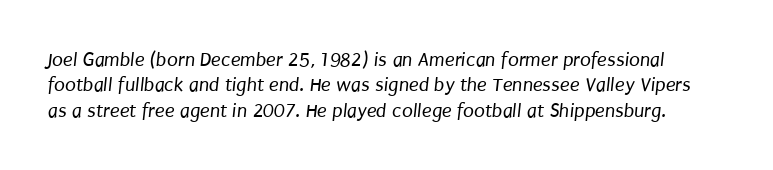
The image shows 20 px text type; set normal line spacing (1.27x), normal letter spacing, not underlined.
